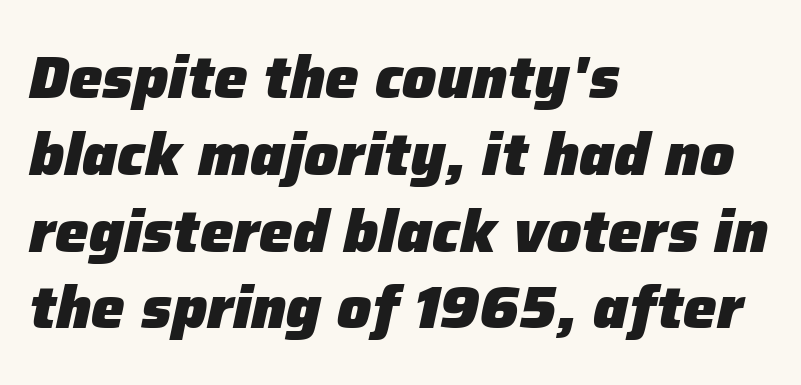
Q: Is the text bold? A: Yes.
Q: Is the text italic (slanted)? A: Yes, it leans right by about 12 degrees.
Q: Is the text underlined? A: No.
Q: How is the paragraph aligned? A: Left-aligned.
Q: Is the spacing between letters normal or unusually wide? A: Normal.
Q: Is the spacing between lines tight, normal or loose? A: Normal.
Q: Width (condensed, normal, or wide)? A: Normal.
Q: Stroke contrast? A: Low.
Q: x-height? A: Medium.
Q: Monospaced? A: No.
